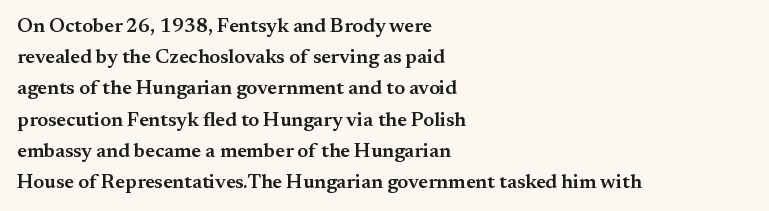
The image shows 20 px text type, upright; set left-aligned, normal line spacing (1.56x), normal letter spacing, not underlined.
